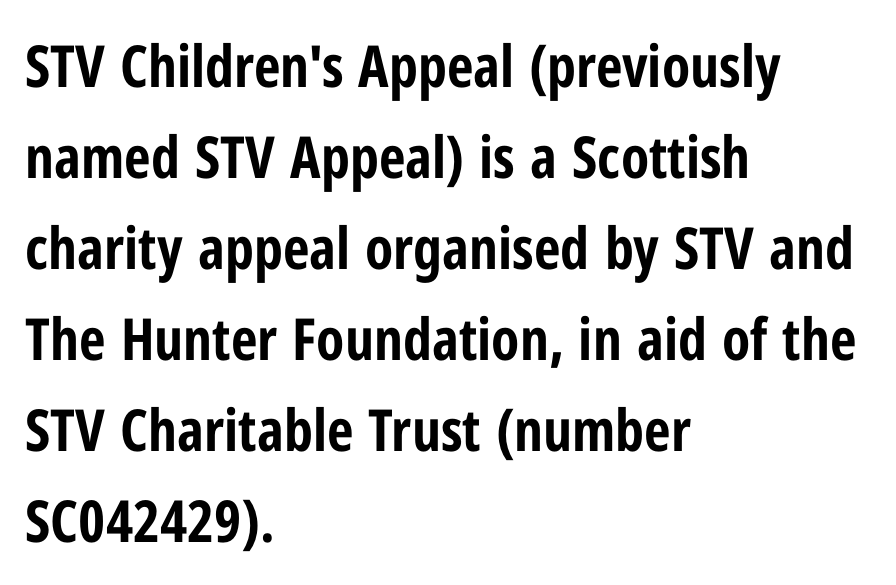
The image shows 58 px bold, condensed sans-serif type, upright; set left-aligned, normal line spacing (1.57x), normal letter spacing, not underlined; low stroke contrast and a medium x-height.
